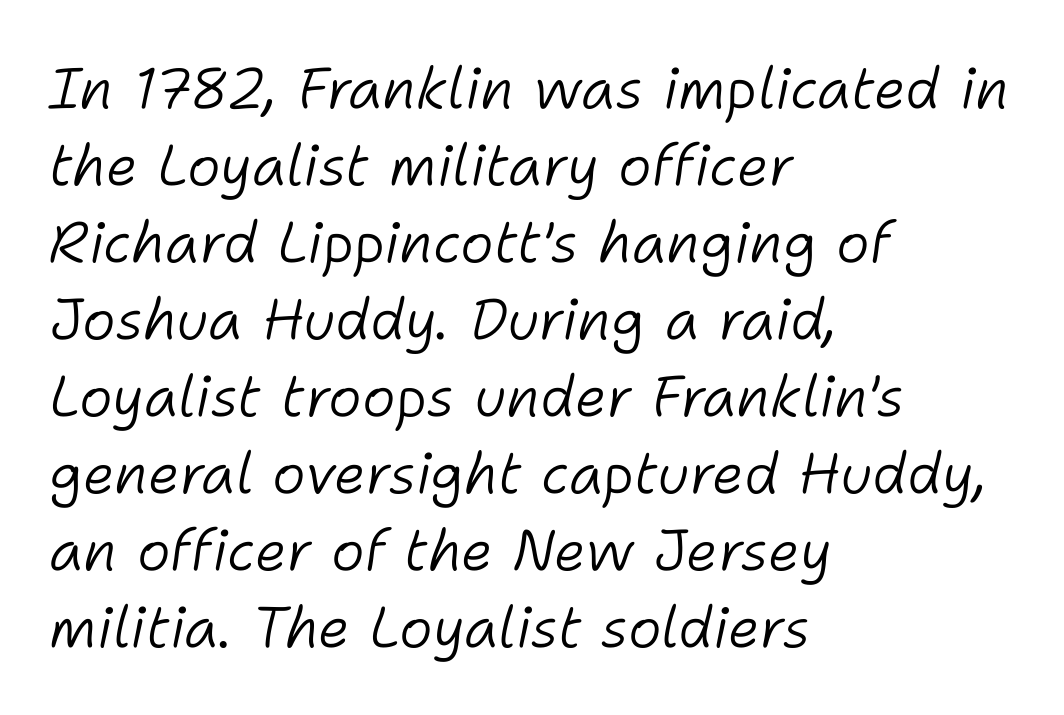
The image shows 57 px light type, italic (leaning right); set left-aligned, normal line spacing (1.35x), normal letter spacing, not underlined; low stroke contrast and a medium x-height.
